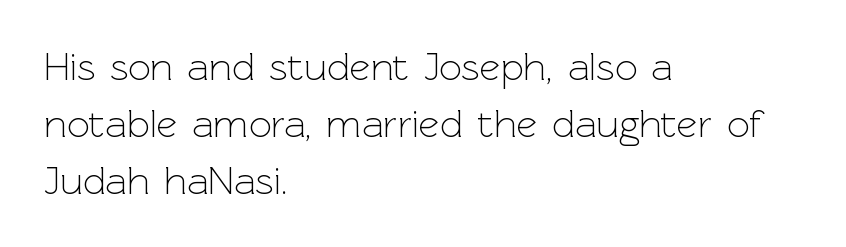
The image shows 40 px light sans-serif type, upright; set left-aligned, normal line spacing (1.42x), normal letter spacing, not underlined; a medium x-height.
